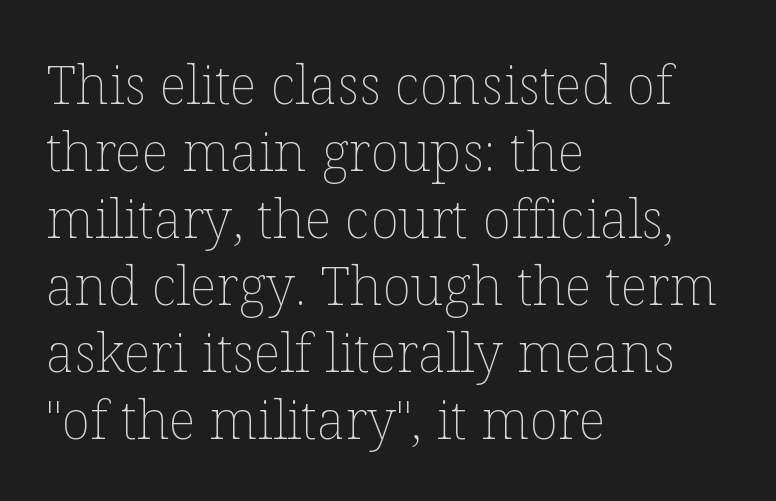
Q: Is the text bold? A: No.
Q: Is the text italic (slanted)? A: No, it is upright.
Q: Is the text underlined? A: No.
Q: How is the paragraph aligned? A: Left-aligned.
Q: Is the spacing between letters normal or unusually wide? A: Normal.
Q: Width (condensed, normal, or wide)? A: Normal.
Q: Stroke contrast? A: Low.
Q: x-height? A: Medium.
Q: Monospaced? A: No.
